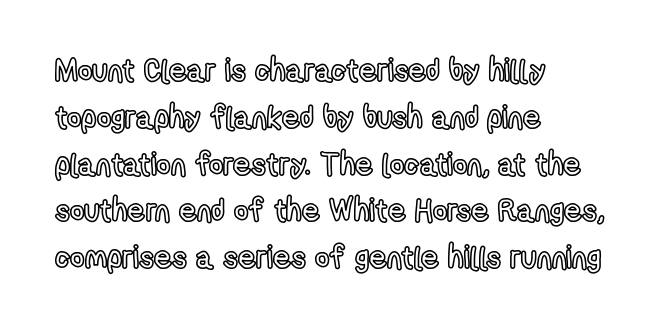
This sample keeps an unexceptional amount of space between lines. You could not count columns in this text — the font is proportionally spaced. The paragraph has a hard left edge and a soft right edge. This sample uses an upright cut, with every glyph sitting square on the baseline. There is no visible air inserted between adjacent glyphs. Check under the words: just untouched page.
